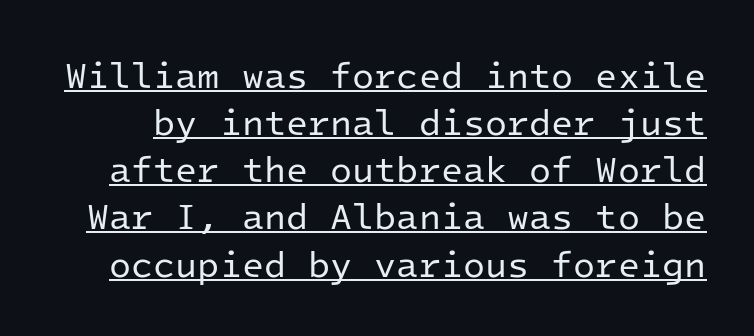
The image shows 36 px regular-weight sans-serif type, upright, monospaced; set normal line spacing (1.31x), normal letter spacing, underlined; low stroke contrast and a medium x-height.
